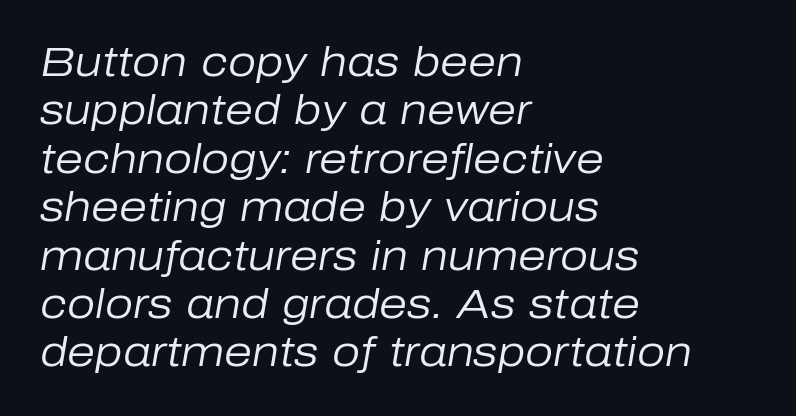
Do the characters align in a grid? No, the font is proportional. The specimen reads as italic at a glance. The zone under the glyphs is completely vacant. Reading down the block, your eye returns to a fixed left position each line. Characters follow at the spacing the type designer built in. Unbolded letterforms with no extra heft.
